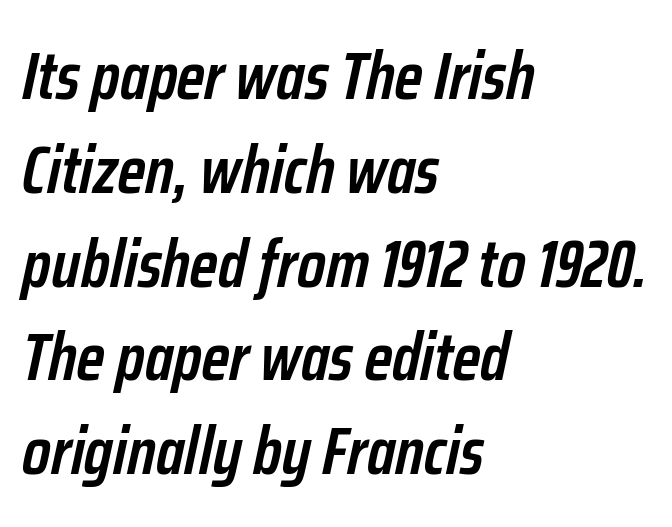
{"italic": "yes", "lean": "right", "slant_degrees": 12, "bold": "semi", "weight": "semibold", "width": "condensed", "stroke_contrast": "low", "x_height": "medium", "monospaced": "no", "underline": "no", "align": "left", "line_spacing": "normal", "line_spacing_ratio": 1.4, "letter_spacing": "normal", "letter_spacing_em": 0.0, "glyph_px": 67}
